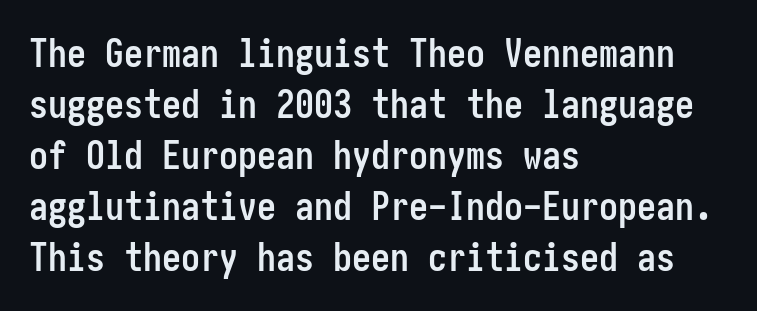
Q: Is the text bold? A: Yes.
Q: Is the text italic (slanted)? A: No, it is upright.
Q: Is the typeface a serif or a sans-serif typeface? A: Sans-serif.
Q: Is the text underlined? A: No.
Q: How is the paragraph aligned? A: Left-aligned.
Q: Is the spacing between letters normal or unusually wide? A: Normal.
Q: Is the spacing between lines tight, normal or loose? A: Normal.
Q: Width (condensed, normal, or wide)? A: Condensed.
Q: Stroke contrast? A: Low.
Q: x-height? A: Medium.
